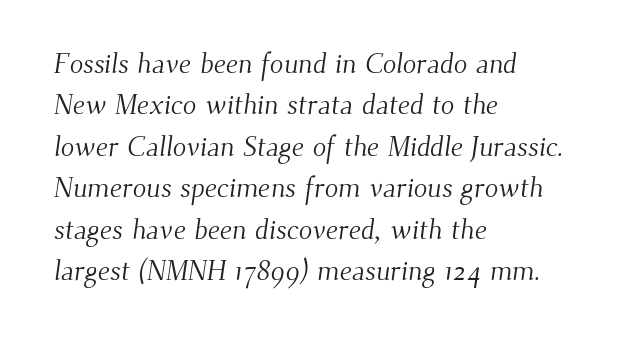
I'd call this a serif setting — the letters wear small feet. Note the varied advance widths — an 'i' is clearly narrower than an 'm'. Compared with a typical body face, this is equally light or lighter still. Glance below the letters and you will spot only blank space. The rendering uses a moderate line-height, typical for paragraphs. The passage is arranged the way most books set body copy — flush left.
